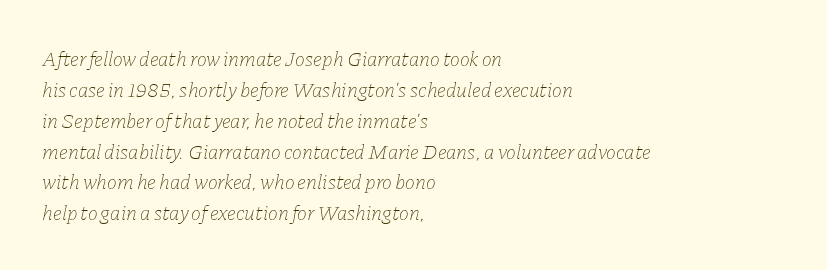
The image shows 21 px text type, italic (leaning right); set left-aligned, normal line spacing (1.47x), normal letter spacing, not underlined.
